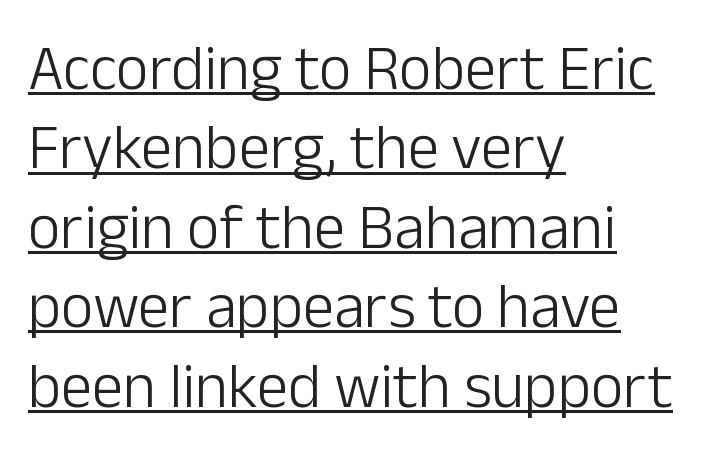
Q: Is the text bold? A: No.
Q: Is the text italic (slanted)? A: No, it is upright.
Q: Is the typeface a serif or a sans-serif typeface? A: Sans-serif.
Q: Is the text underlined? A: Yes.
Q: How is the paragraph aligned? A: Left-aligned.
Q: Is the spacing between letters normal or unusually wide? A: Normal.
Q: Is the spacing between lines tight, normal or loose? A: Normal.
Q: Width (condensed, normal, or wide)? A: Normal.
Q: Stroke contrast? A: Low.
Q: x-height? A: Medium.
Q: Monospaced? A: No.
